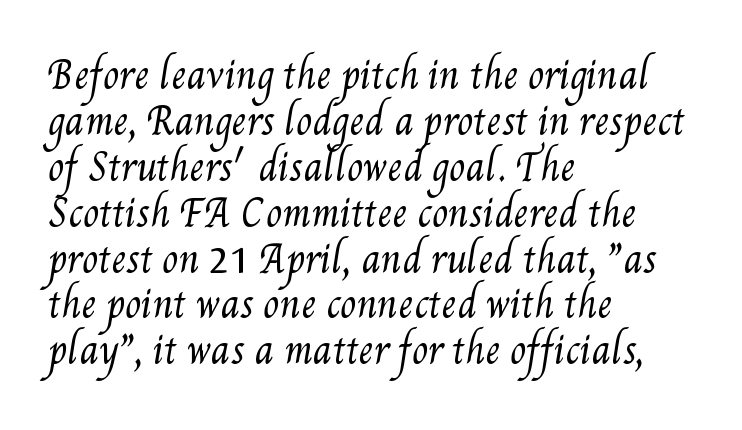
The image shows 37 px regular-weight, condensed type; set left-aligned, line spacing 1.24x, normal letter spacing, not underlined; medium stroke contrast and a small x-height.
